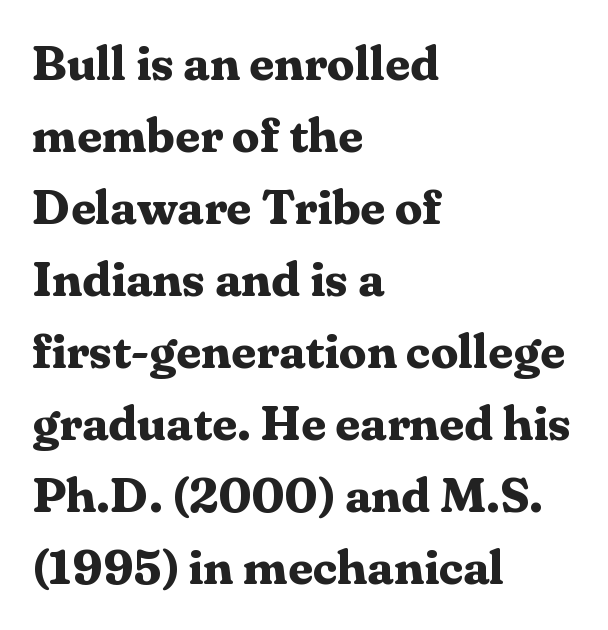
The image shows 49 px bold serif type, upright; set left-aligned, normal line spacing (1.47x), normal letter spacing, not underlined; medium stroke contrast and a medium x-height.
